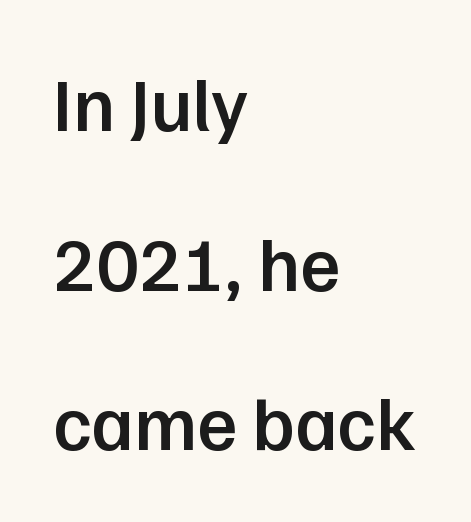
Q: Is the text bold? A: Semi-bold.
Q: Is the text italic (slanted)? A: No, it is upright.
Q: Is the typeface a serif or a sans-serif typeface? A: Sans-serif.
Q: Is the text underlined? A: No.
Q: How is the paragraph aligned? A: Left-aligned.
Q: Is the spacing between letters normal or unusually wide? A: Normal.
Q: Is the spacing between lines tight, normal or loose? A: Loose.
Q: Width (condensed, normal, or wide)? A: Normal.
Q: Stroke contrast? A: Low.
Q: x-height? A: Medium.
Q: Monospaced? A: No.
